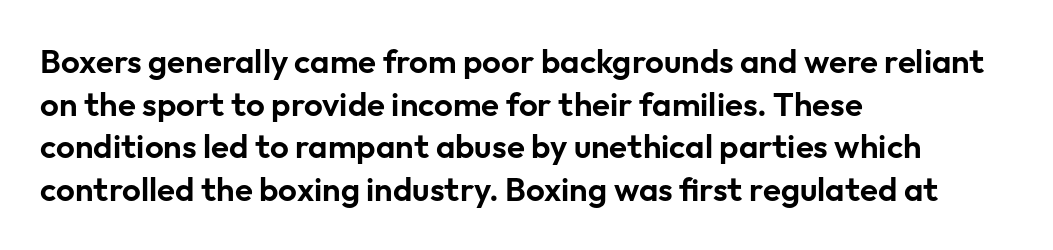
Q: Is the text italic (slanted)? A: No, it is upright.
Q: Is the typeface a serif or a sans-serif typeface? A: Sans-serif.
Q: Is the text underlined? A: No.
Q: How is the paragraph aligned? A: Left-aligned.
Q: Is the spacing between letters normal or unusually wide? A: Normal.
Q: Is the spacing between lines tight, normal or loose? A: Normal.
Q: Width (condensed, normal, or wide)? A: Normal.
Q: Stroke contrast? A: Low.
Q: x-height? A: Medium.
Q: Monospaced? A: No.
